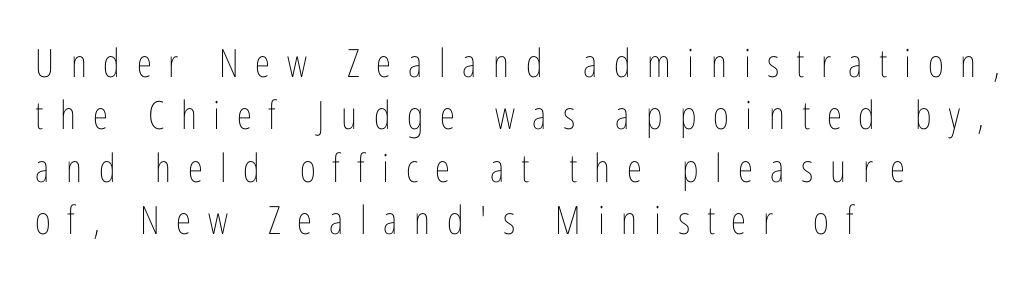
{"italic": "no", "bold": "no", "weight": "thin", "width": "condensed", "stroke_contrast": "low", "x_height": "medium", "monospaced": "no", "underline": "no", "align": "left", "line_spacing": "normal", "line_spacing_ratio": 1.34, "letter_spacing": "wide", "letter_spacing_em": 0.43, "glyph_px": 39}
